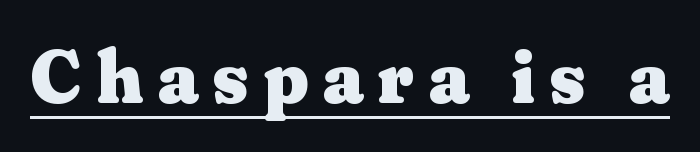
{"serif": "yes", "italic": "no", "bold": "yes", "weight": "heavy", "width": "wide", "stroke_contrast": "medium", "x_height": "medium", "monospaced": "no", "underline": "yes", "glyph_px": 74}
